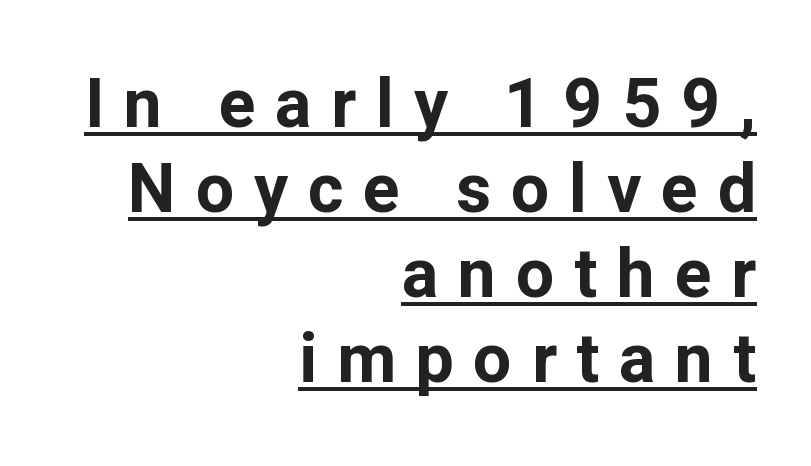
Does the leading feel generous? No, just average. Compared with typical body copy, the letter spacing here is much looser. This sample is right-justified, so line beginnings fall wherever the words allow. The letters carry no serifs — their stems end cleanly without finishing strokes. The letters stand straight up with perfectly vertical stems.
